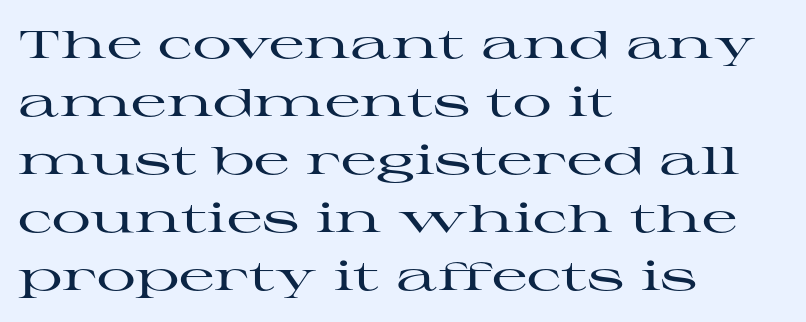
The image shows 39 px wide serif type, upright; set left-aligned, normal line spacing (1.49x), normal letter spacing, not underlined; high stroke contrast and a medium x-height.
